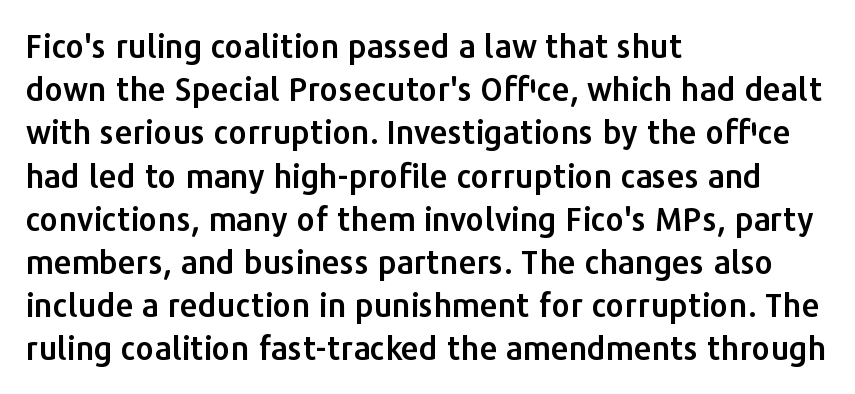
{"serif": "no", "italic": "no", "width": "normal", "stroke_contrast": "low", "x_height": "medium", "monospaced": "no", "underline": "no", "align": "left", "line_spacing": "normal", "line_spacing_ratio": 1.35, "letter_spacing": "normal", "letter_spacing_em": 0.0, "glyph_px": 32}
